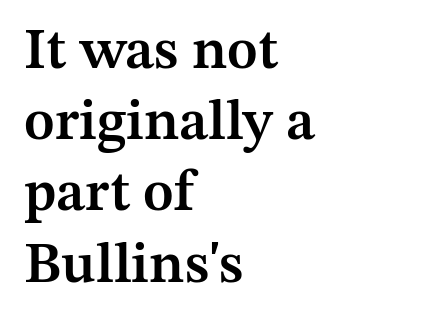
This sample has the flowing, uneven cadence of proportional lettering. The font is running at a semibold setting, under full bold. Classification — serif. Nobody touched the tracking dial on this one. The space between consecutive lines is moderate.
